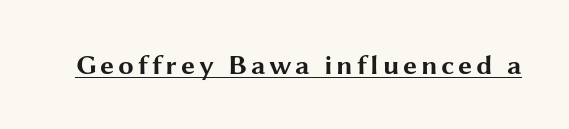
{"serif": "no", "italic": "no", "bold": "yes", "weight": "bold", "width": "wide", "stroke_contrast": "medium", "x_height": "medium", "monospaced": "no", "underline": "yes", "glyph_px": 28}
